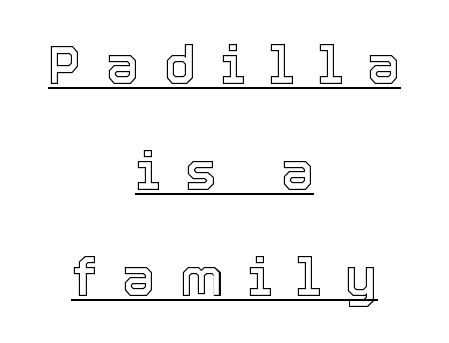
You can see a thin bar hugging the bottom of the glyphs. The passage shown stacks its lines with a broad gap. Is this a fixed-width face? No — the glyphs have proportional, varying widths. The face used here is rendered with a markedly widened letterfit. Horizontally, the lines are justified to the midpoint only. Quick note: not italic, upright.
